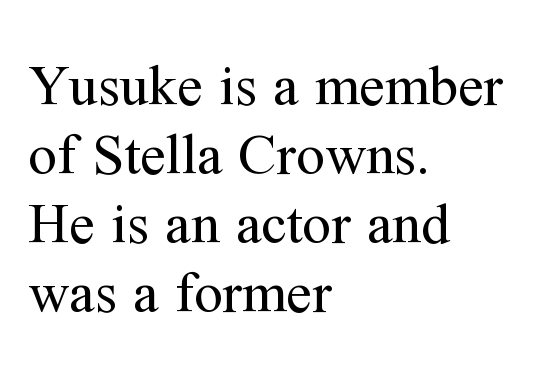
Q: Is the text bold? A: No.
Q: Is the text italic (slanted)? A: No, it is upright.
Q: Is the typeface a serif or a sans-serif typeface? A: Serif.
Q: Is the text underlined? A: No.
Q: How is the paragraph aligned? A: Left-aligned.
Q: Is the spacing between letters normal or unusually wide? A: Normal.
Q: Width (condensed, normal, or wide)? A: Normal.
Q: Stroke contrast? A: Medium.
Q: x-height? A: Medium.
Q: Monospaced? A: No.
